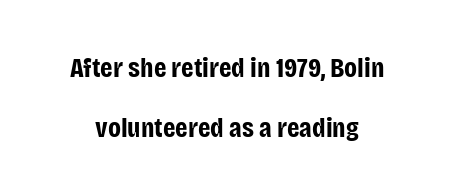
The image shows 28 px bold, condensed sans-serif type, upright; set loose line spacing (2.14x), normal letter spacing, not underlined; low stroke contrast and a large x-height.
